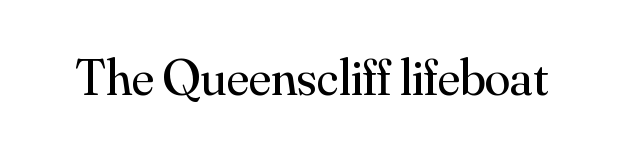
{"serif": "yes", "italic": "no", "bold": "no", "weight": "regular", "width": "normal", "stroke_contrast": "medium", "x_height": "small", "monospaced": "no", "underline": "no", "letter_spacing": "normal", "letter_spacing_em": 0.0, "glyph_px": 52}
